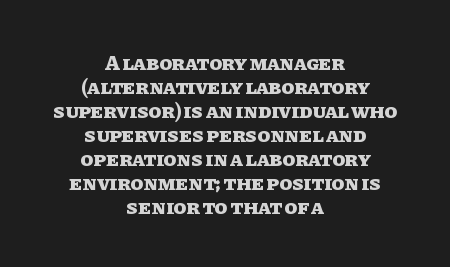
{"italic": "no", "bold": "yes", "underline": "no", "align": "center", "line_spacing": "tight", "line_spacing_ratio": 1.14, "letter_spacing": "normal", "letter_spacing_em": 0.0, "glyph_px": 21}
